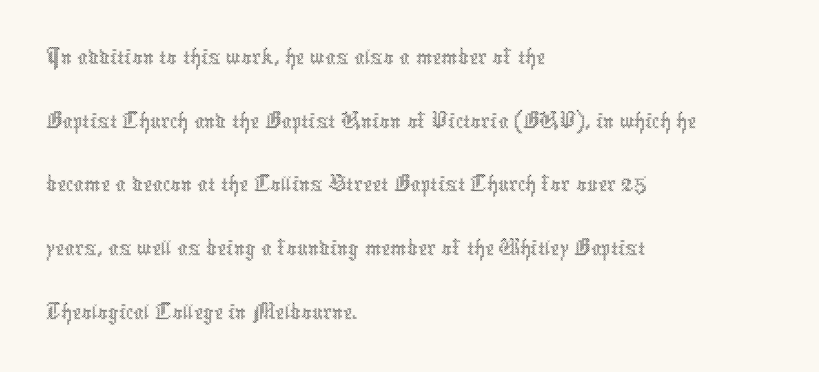
{"italic": "no", "bold": "no", "weight": "thin", "width": "condensed", "x_height": "medium", "monospaced": "no", "underline": "no", "align": "left", "line_spacing": "normal", "line_spacing_ratio": 1.25, "letter_spacing": "normal", "letter_spacing_em": 0.0, "glyph_px": 51}
